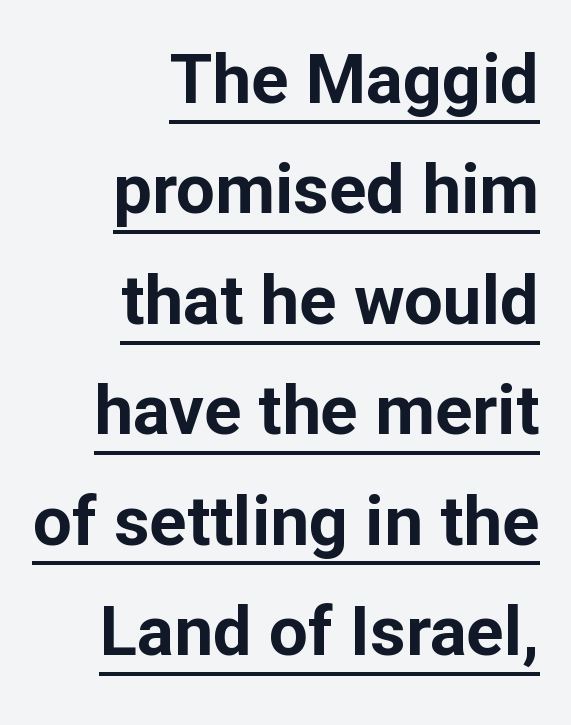
{"serif": "no", "italic": "no", "bold": "yes", "weight": "bold", "width": "normal", "stroke_contrast": "low", "x_height": "medium", "monospaced": "no", "underline": "yes", "align": "right", "line_spacing": "normal", "line_spacing_ratio": 1.6, "letter_spacing": "normal", "letter_spacing_em": 0.0, "glyph_px": 69}
